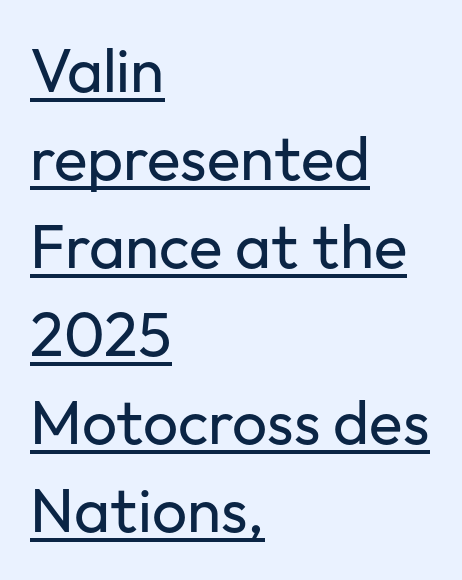
Q: Is the text bold? A: No.
Q: Is the text italic (slanted)? A: No, it is upright.
Q: Is the typeface a serif or a sans-serif typeface? A: Sans-serif.
Q: Is the text underlined? A: Yes.
Q: How is the paragraph aligned? A: Left-aligned.
Q: Is the spacing between letters normal or unusually wide? A: Normal.
Q: Is the spacing between lines tight, normal or loose? A: Normal.
Q: Width (condensed, normal, or wide)? A: Normal.
Q: Stroke contrast? A: Low.
Q: x-height? A: Medium.
Q: Monospaced? A: No.
